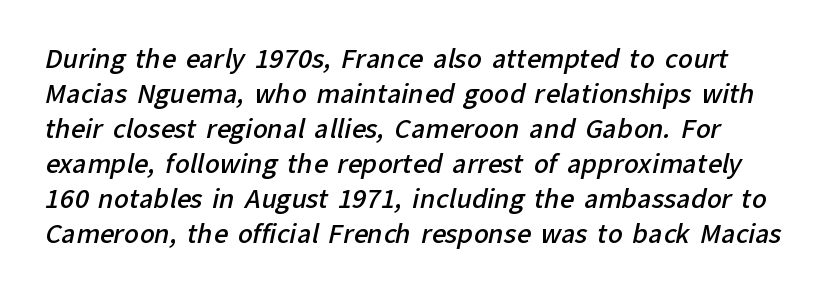
The image shows 25 px text type; set normal line spacing (1.4x), normal letter spacing, not underlined.
